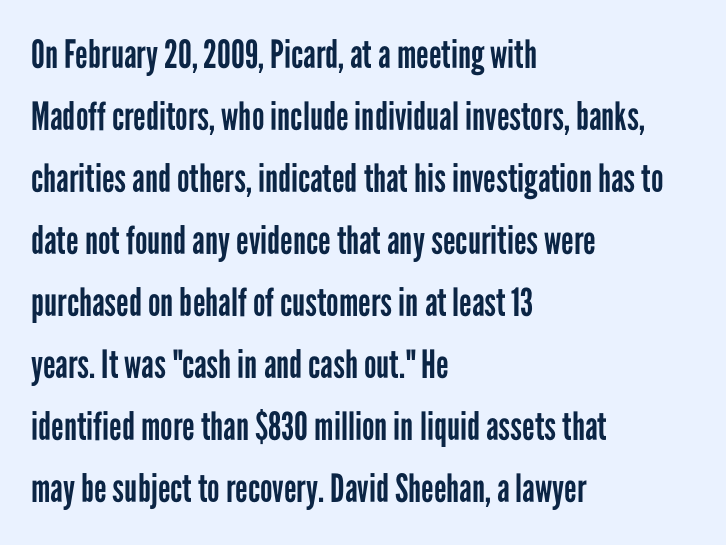
The rendering shows plain stroke endings on the letterforms — a sans-serif design. Posture: straight, roman, zero tilt. Has an underline been added? It has not. Short note: letters normally spaced. The weight would be labelled regular, book, light, or lighter still. Compared with a centered layout, this one pins lines to the left instead.
